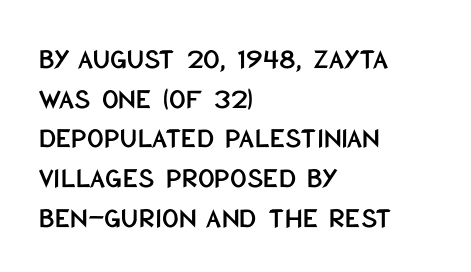
The image shows 29 px condensed sans-serif type, upright; set left-aligned, normal line spacing (1.37x), normal letter spacing, not underlined; low stroke contrast and a large x-height.
